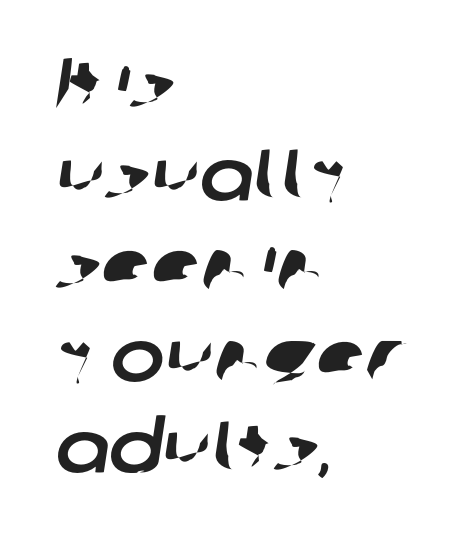
{"serif": "no", "width": "normal", "stroke_contrast": "low", "x_height": "medium", "monospaced": "no", "underline": "no", "align": "left", "line_spacing": "normal", "line_spacing_ratio": 1.26, "letter_spacing": "normal", "letter_spacing_em": 0.0, "glyph_px": 72}
